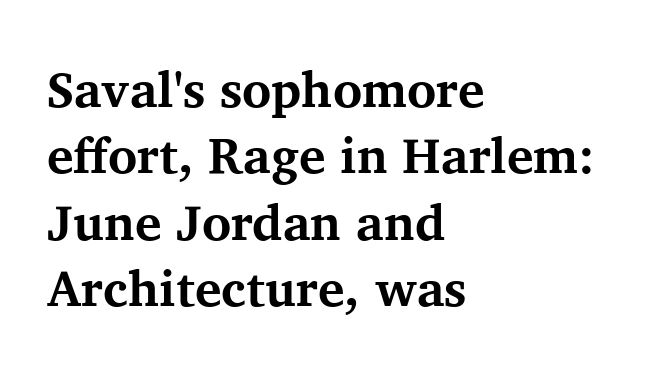
{"serif": "yes", "italic": "no", "bold": "yes", "weight": "bold", "width": "normal", "stroke_contrast": "medium", "x_height": "medium", "monospaced": "no", "underline": "no", "align": "left", "line_spacing": "normal", "line_spacing_ratio": 1.33, "letter_spacing": "normal", "letter_spacing_em": 0.0, "glyph_px": 50}
